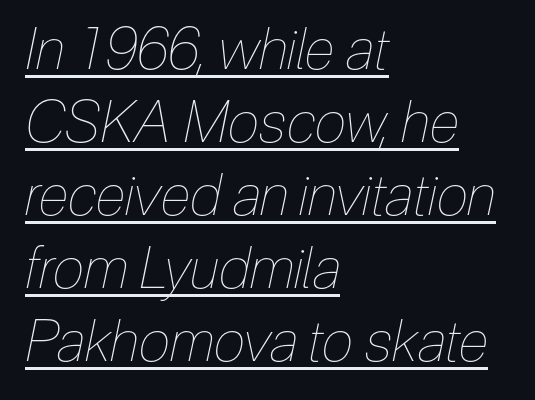
Q: Is the text bold? A: No.
Q: Is the text italic (slanted)? A: Yes, it leans right by about 12 degrees.
Q: Is the text underlined? A: Yes.
Q: How is the paragraph aligned? A: Left-aligned.
Q: Is the spacing between letters normal or unusually wide? A: Normal.
Q: Is the spacing between lines tight, normal or loose? A: Normal.
Q: Width (condensed, normal, or wide)? A: Condensed.
Q: Stroke contrast? A: Low.
Q: x-height? A: Medium.
Q: Monospaced? A: No.
